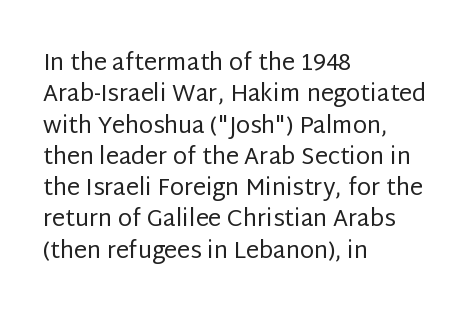
One glance says typical: line gaps are just what's usual. What stands out about the letter spacing? Nothing — it is the standard amount. This reads as an unemphasized weight, regular at the heaviest. The text block is weighted toward the left margin, trailing off unevenly rightward. Descender tails drop into unmarked territory. The specimen reads as upright at a glance.
